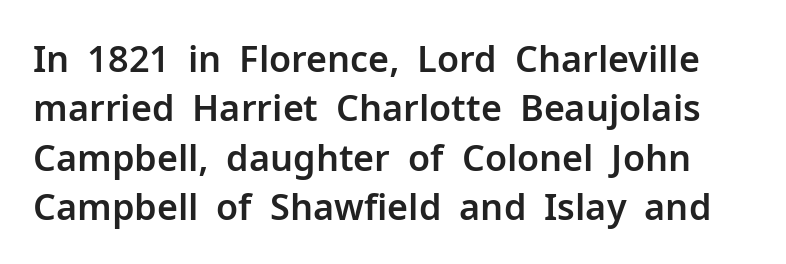
Q: Is the text italic (slanted)? A: No, it is upright.
Q: Is the typeface a serif or a sans-serif typeface? A: Sans-serif.
Q: Is the text underlined? A: No.
Q: Is the spacing between letters normal or unusually wide? A: Normal.
Q: Is the spacing between lines tight, normal or loose? A: Normal.
Q: Width (condensed, normal, or wide)? A: Normal.
Q: Stroke contrast? A: Low.
Q: x-height? A: Medium.
Q: Monospaced? A: No.
